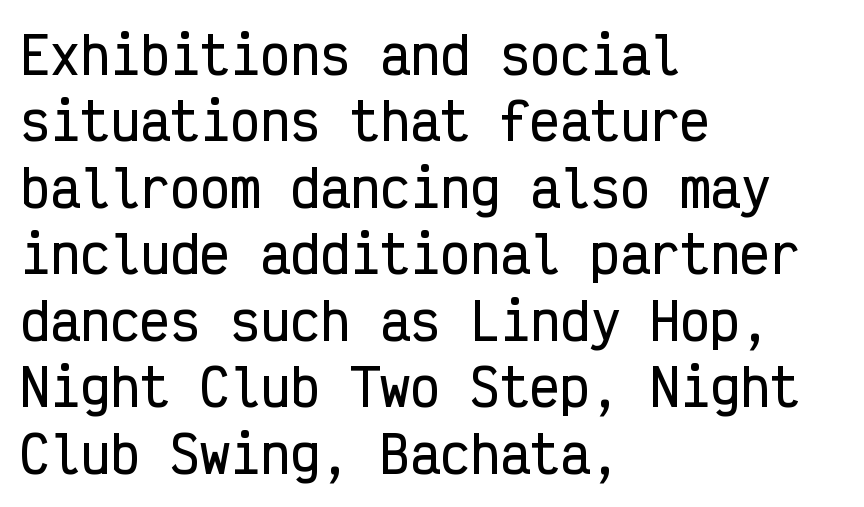
I'd call this a sans setting — the letters go barefoot. Teacher's note: observe the even left margin — that is flush-left alignment. The rendering uses a moderate line-height, typical for paragraphs. Fixed-width glyphs throughout — classic coding-font behaviour. Designer's note — italics off, roman on. Glyph-to-glyph distance matches everyday printed text.
